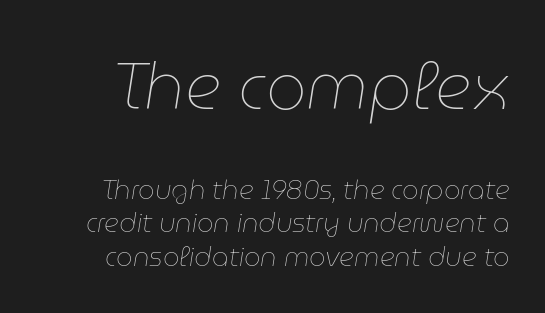
{"italic": "yes", "lean": "right", "slant_degrees": 9, "bold": "no", "weight": "thin", "width": "normal", "stroke_contrast": "low", "x_height": "medium", "monospaced": "no", "underline": "no", "line_spacing": "normal", "line_spacing_ratio": 1.29, "letter_spacing": "normal", "letter_spacing_em": 0.0, "larger_block": "first", "size_ratio": 2.46, "glyph_px": 64}
